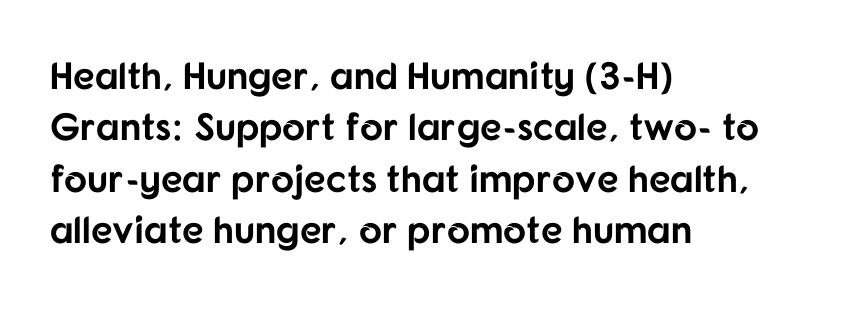
{"serif": "no", "italic": "no", "bold": "yes", "weight": "bold", "width": "normal", "stroke_contrast": "low", "x_height": "medium", "monospaced": "no", "underline": "no", "align": "left", "line_spacing": "normal", "line_spacing_ratio": 1.35, "letter_spacing": "normal", "letter_spacing_em": 0.0, "glyph_px": 38}
